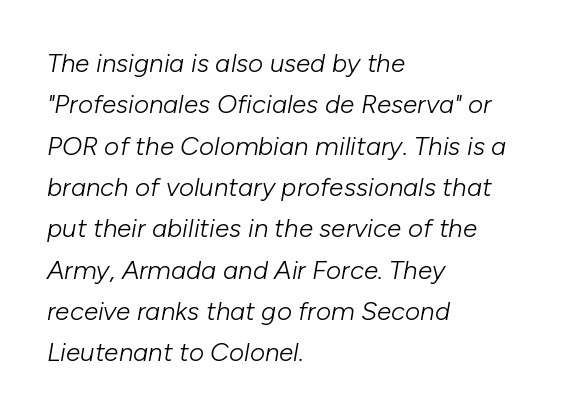
{"italic": "yes", "lean": "right", "slant_degrees": 10, "bold": "no", "underline": "no", "align": "left", "line_spacing": "normal", "line_spacing_ratio": 1.59, "letter_spacing": "normal", "letter_spacing_em": 0.0, "glyph_px": 26}
